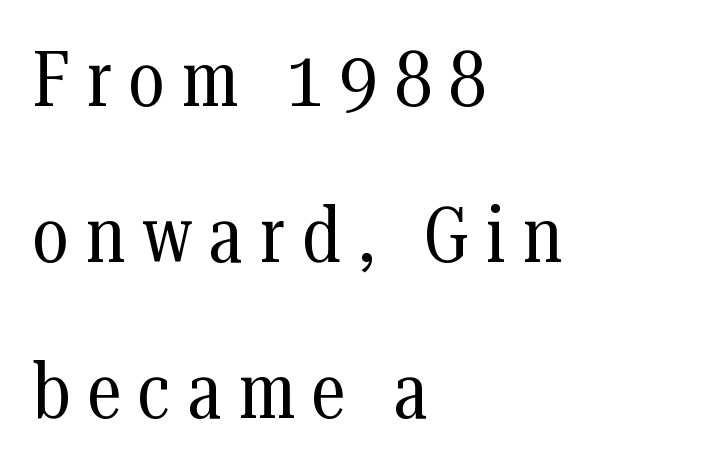
Q: Is the text bold? A: No.
Q: Is the text italic (slanted)? A: No, it is upright.
Q: Is the typeface a serif or a sans-serif typeface? A: Serif.
Q: Is the text underlined? A: No.
Q: How is the paragraph aligned? A: Left-aligned.
Q: Is the spacing between letters normal or unusually wide? A: Unusually wide.
Q: Is the spacing between lines tight, normal or loose? A: Loose.
Q: Width (condensed, normal, or wide)? A: Condensed.
Q: Stroke contrast? A: Medium.
Q: x-height? A: Medium.
Q: Monospaced? A: No.
